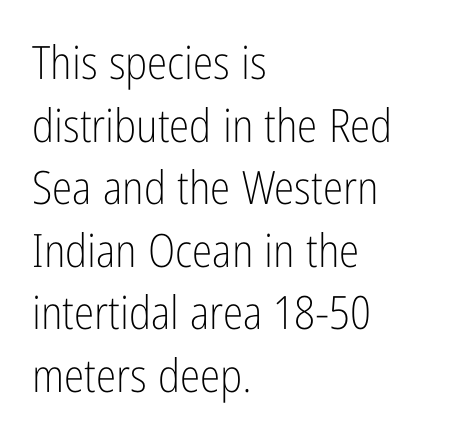
The image shows 46 px light, condensed sans-serif type, upright; set left-aligned, normal line spacing (1.36x), normal letter spacing, not underlined; low stroke contrast and a medium x-height.
